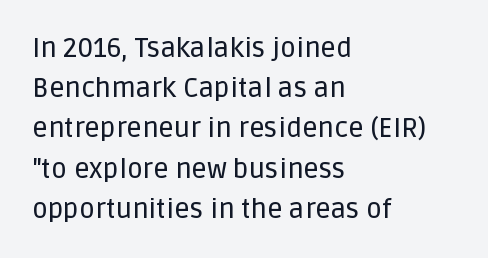
{"italic": "no", "underline": "no", "align": "left", "line_spacing": "normal", "line_spacing_ratio": 1.49, "letter_spacing": "normal", "letter_spacing_em": 0.0, "glyph_px": 27}
